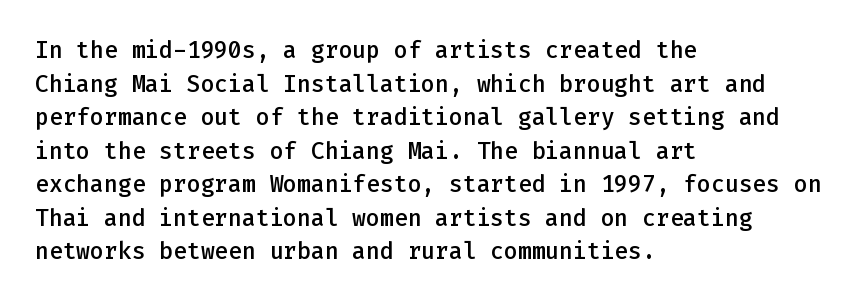
Is there any slant? The stems are plumb. Decoration check: the copy has no underline. Nothing unusual about the tracking: characters are spaced as the font intends. What weight is shown? A semibold, between regular and bold. The setting favours the left margin, as ordinary paragraphs usually do.
